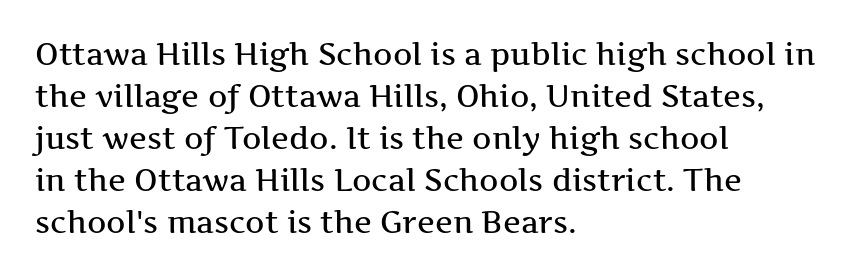
The image shows 30 px wide serif type, upright; set left-aligned, normal line spacing (1.4x), normal letter spacing, not underlined; medium stroke contrast and a medium x-height.
